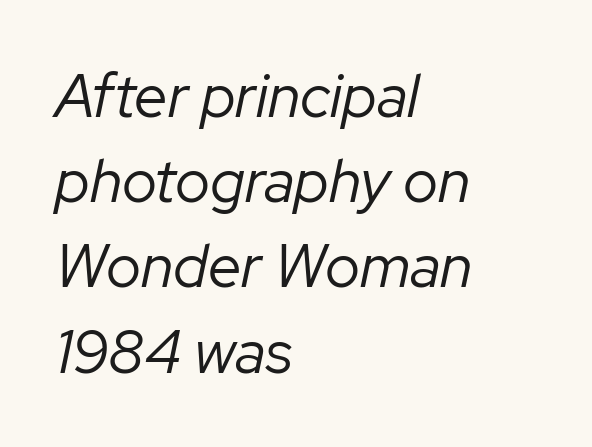
Q: Is the text bold? A: No.
Q: Is the text italic (slanted)? A: Yes, it leans right by about 12 degrees.
Q: Is the text underlined? A: No.
Q: How is the paragraph aligned? A: Left-aligned.
Q: Is the spacing between letters normal or unusually wide? A: Normal.
Q: Is the spacing between lines tight, normal or loose? A: Normal.
Q: Width (condensed, normal, or wide)? A: Normal.
Q: Stroke contrast? A: Low.
Q: x-height? A: Medium.
Q: Monospaced? A: No.
